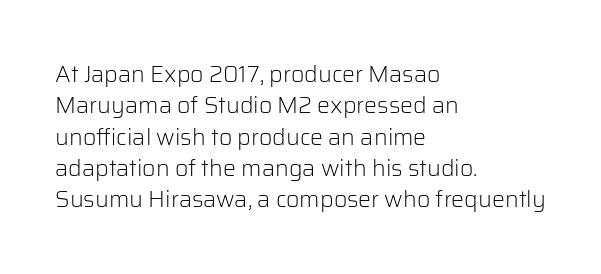
The image shows 23 px text type, upright; set left-aligned, normal line spacing (1.36x), normal letter spacing, not underlined.
